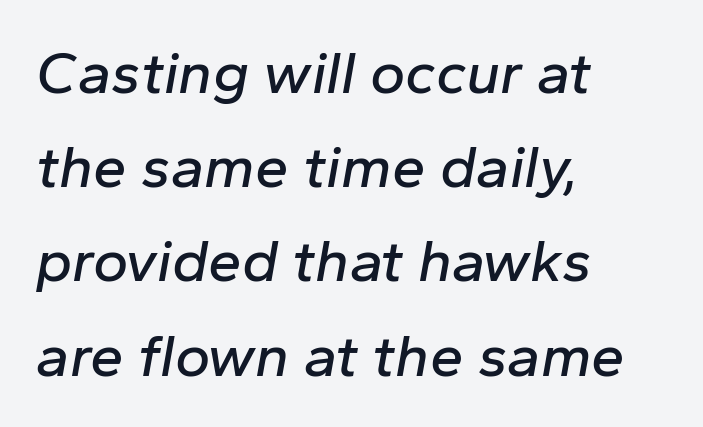
Q: Is the text italic (slanted)? A: Yes, it leans right by about 10 degrees.
Q: Is the text underlined? A: No.
Q: How is the paragraph aligned? A: Left-aligned.
Q: Is the spacing between letters normal or unusually wide? A: Normal.
Q: Is the spacing between lines tight, normal or loose? A: Normal.
Q: Width (condensed, normal, or wide)? A: Normal.
Q: Stroke contrast? A: Low.
Q: x-height? A: Medium.
Q: Monospaced? A: No.
